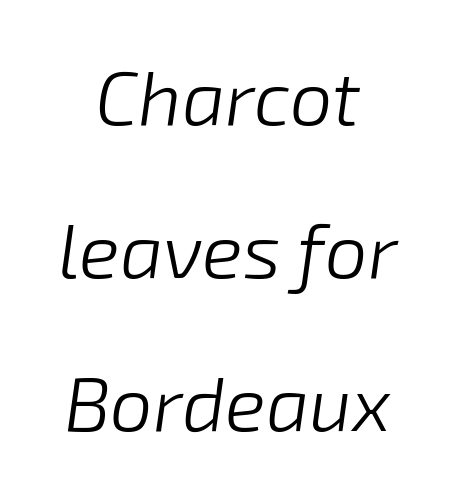
Q: Is the text bold? A: No.
Q: Is the text italic (slanted)? A: Yes, it leans right by about 8 degrees.
Q: Is the text underlined? A: No.
Q: How is the paragraph aligned? A: Centered.
Q: Is the spacing between letters normal or unusually wide? A: Normal.
Q: Is the spacing between lines tight, normal or loose? A: Loose.
Q: Width (condensed, normal, or wide)? A: Normal.
Q: Stroke contrast? A: Low.
Q: x-height? A: Medium.
Q: Monospaced? A: No.
